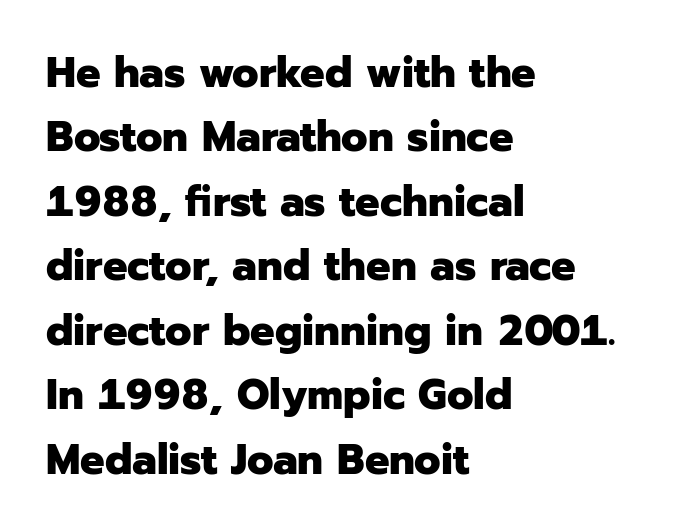
{"serif": "no", "italic": "no", "bold": "yes", "weight": "heavy", "width": "normal", "stroke_contrast": "low", "x_height": "medium", "monospaced": "no", "underline": "no", "align": "left", "line_spacing": "normal", "line_spacing_ratio": 1.5, "letter_spacing": "normal", "letter_spacing_em": 0.0, "glyph_px": 43}
